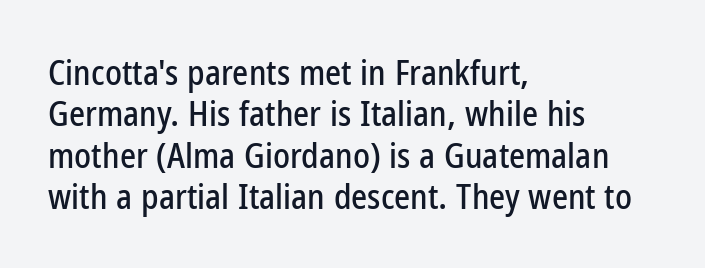
The image shows 34 px condensed sans-serif type, upright; set left-aligned, line spacing 1.22x, normal letter spacing, not underlined; low stroke contrast and a medium x-height.
